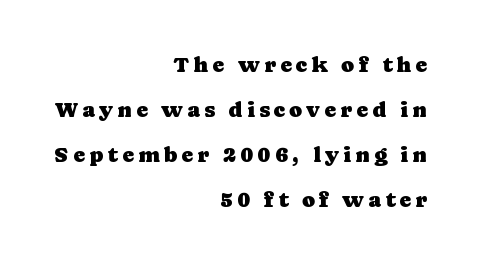
{"italic": "no", "underline": "no", "align": "right", "line_spacing": "loose", "line_spacing_ratio": 2.05, "glyph_px": 22}
